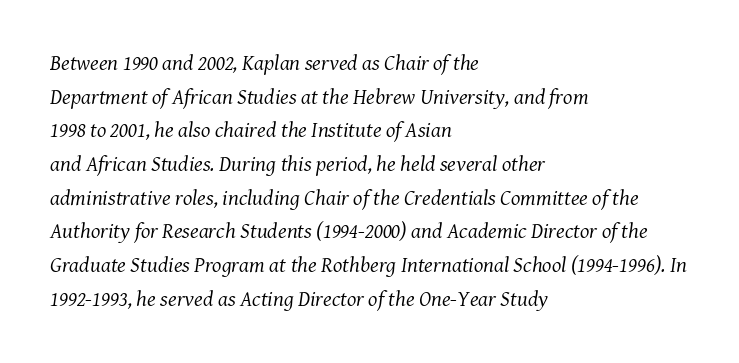
The image shows 22 px text type, italic (leaning right); set left-aligned, normal line spacing (1.53x), normal letter spacing, not underlined.
